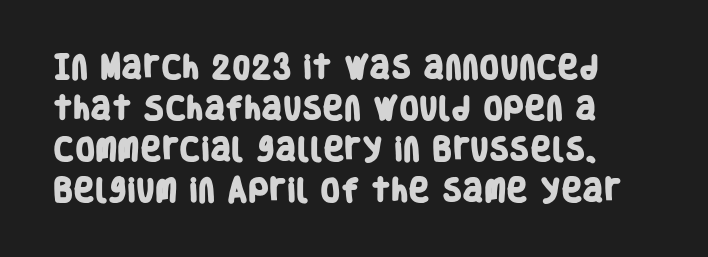
Q: Is the text bold? A: Yes.
Q: Is the text underlined? A: No.
Q: Is the spacing between letters normal or unusually wide? A: Normal.
Q: Is the spacing between lines tight, normal or loose? A: Normal.
